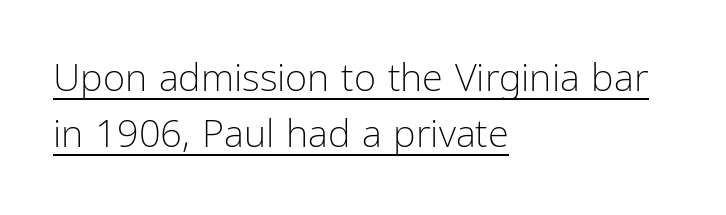
The image shows 38 px light, condensed sans-serif type, upright; set left-aligned, normal line spacing (1.47x), normal letter spacing, underlined; low stroke contrast and a medium x-height.
